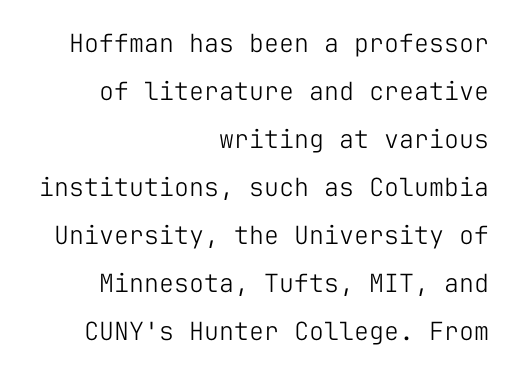
How would I describe the line gaps? Wide and relaxed. Underlining? Definitely not there. Summary of weight: not heavy and not bold. The passage is arranged like a letterhead date or caption credit — flush right. Posture: straight, roman, zero tilt. Nothing unusual about the tracking: characters are spaced as the font intends.
